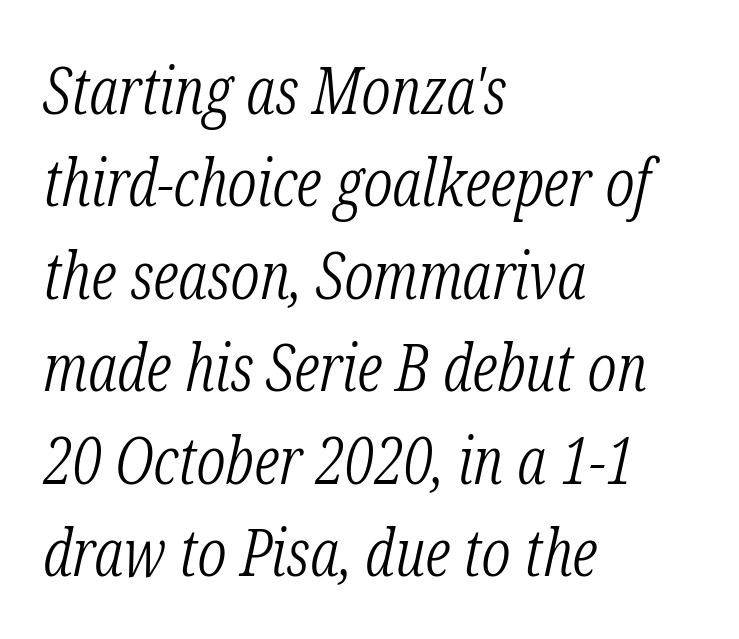
The image shows 66 px light, condensed serif type, italic (leaning right); set left-aligned, normal line spacing (1.4x), normal letter spacing, not underlined; low stroke contrast and a medium x-height.
